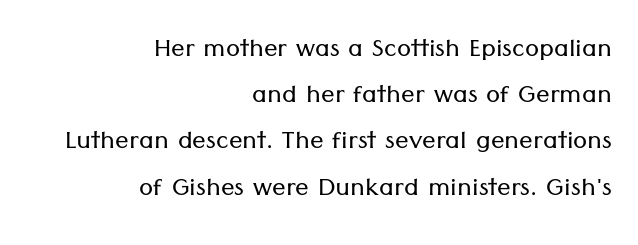
Q: Is the text bold? A: No.
Q: Is the text italic (slanted)? A: No, it is upright.
Q: Is the typeface a serif or a sans-serif typeface? A: Sans-serif.
Q: Is the text underlined? A: No.
Q: How is the paragraph aligned? A: Right-aligned.
Q: Is the spacing between letters normal or unusually wide? A: Normal.
Q: Is the spacing between lines tight, normal or loose? A: Normal.
Q: Width (condensed, normal, or wide)? A: Normal.
Q: Stroke contrast? A: Low.
Q: x-height? A: Medium.
Q: Monospaced? A: No.
